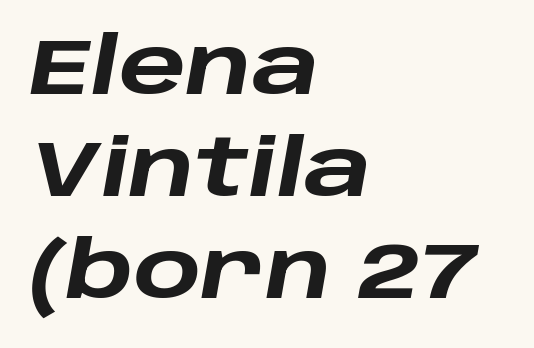
{"italic": "yes", "lean": "right", "slant_degrees": 10, "bold": "yes", "weight": "heavy", "width": "wide", "stroke_contrast": "low", "x_height": "large", "monospaced": "no", "underline": "no", "align": "left", "line_spacing": "normal", "line_spacing_ratio": 1.29, "letter_spacing": "normal", "letter_spacing_em": 0.0, "glyph_px": 79}
